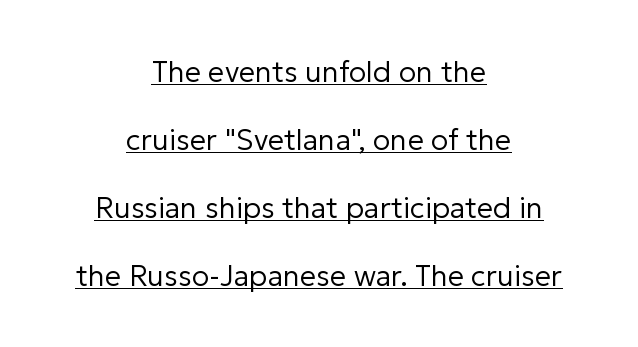
The image shows 29 px regular-weight sans-serif type, upright; set centered, loose line spacing (2.34x), normal letter spacing, underlined; low stroke contrast and a medium x-height.
